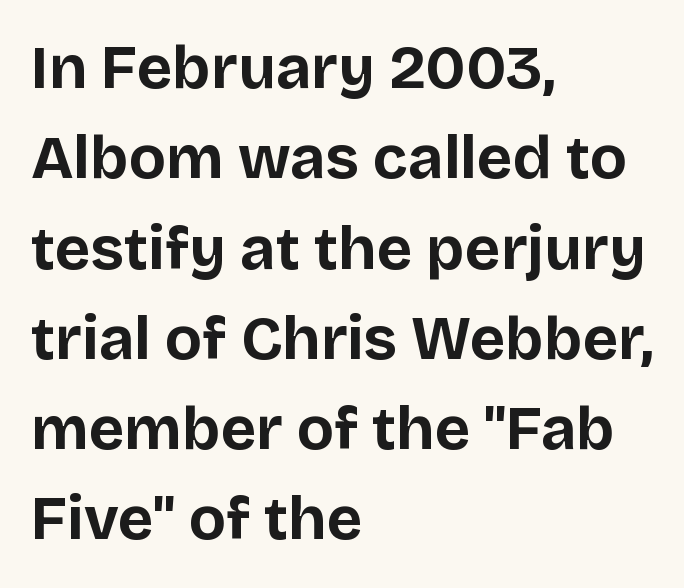
The image shows 61 px bold sans-serif type, upright; set left-aligned, normal line spacing (1.48x), normal letter spacing, not underlined; low stroke contrast and a large x-height.
